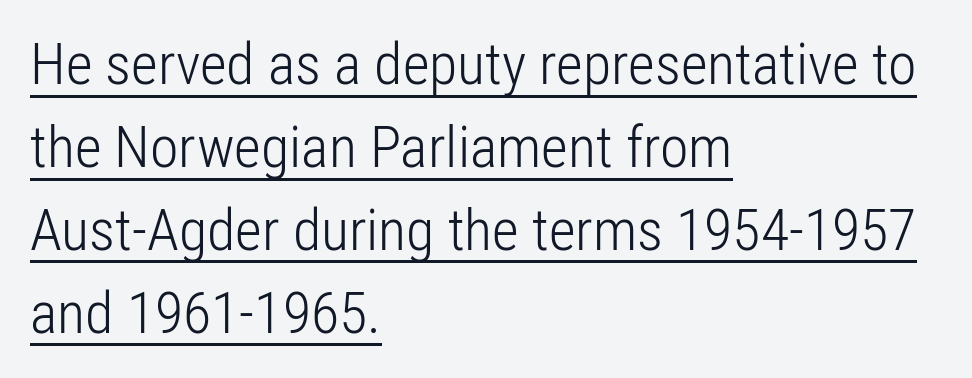
The image shows 58 px light, condensed sans-serif type, upright; set left-aligned, normal line spacing (1.43x), normal letter spacing, underlined; low stroke contrast and a medium x-height.
